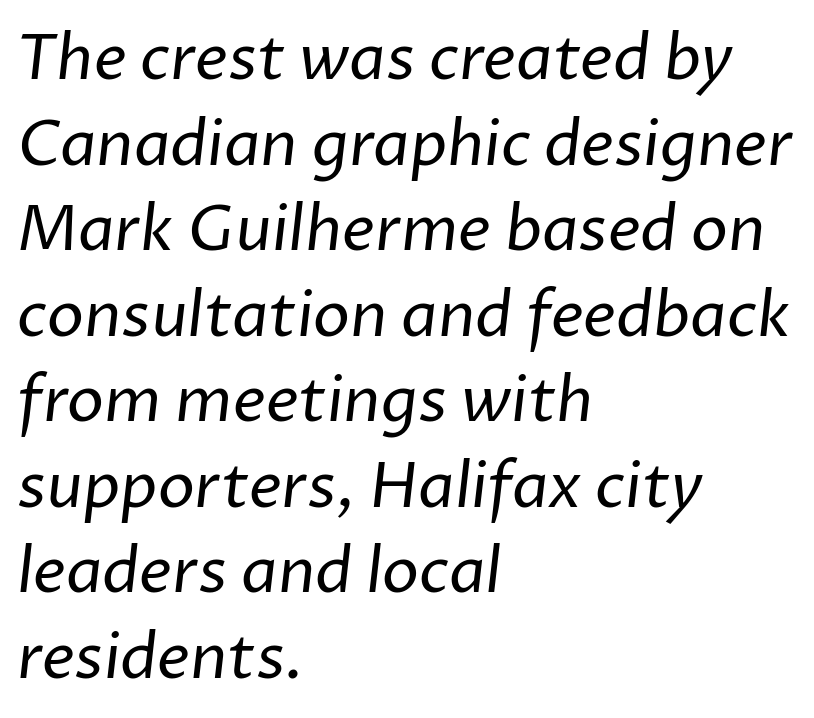
{"serif": "no", "bold": "no", "weight": "regular", "width": "normal", "stroke_contrast": "low", "x_height": "medium", "monospaced": "no", "underline": "no", "align": "left", "line_spacing": "normal", "line_spacing_ratio": 1.38, "letter_spacing": "normal", "letter_spacing_em": 0.0, "glyph_px": 62}
